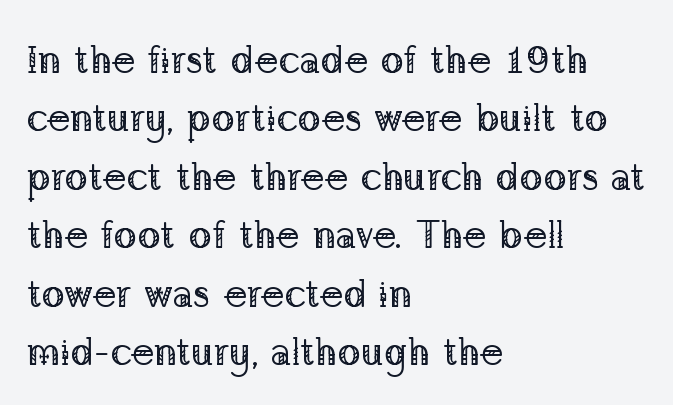
Is this a fixed-width face? No — the glyphs have proportional, varying widths. This sample is left-justified, so line endings fall wherever the words run out. Examine the stroke ends and you'll spot serifs. Students, observe: this is what conventionally led text looks like. Stems here are at most as thick as an everyday book face. Ordinary non-slanted type is in use.
